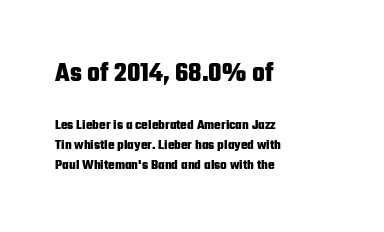
{"italic": "no", "bold": "yes", "underline": "no", "align": "left", "line_spacing": "normal", "line_spacing_ratio": 1.43, "letter_spacing": "normal", "letter_spacing_em": 0.0, "larger_block": "first", "size_ratio": 1.93, "glyph_px": 27}
